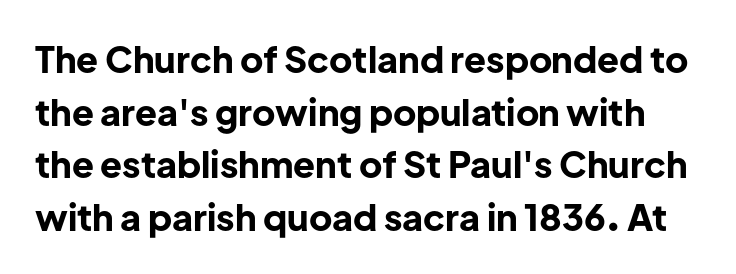
Do the letters lean? They stand straight. The face used here is rendered with its standard letterfit. Glance below the letters and you will spot only blank space. The rendering uses a moderate line-height, typical for paragraphs. Thick stems and heavy bowls — unmistakably bold.
